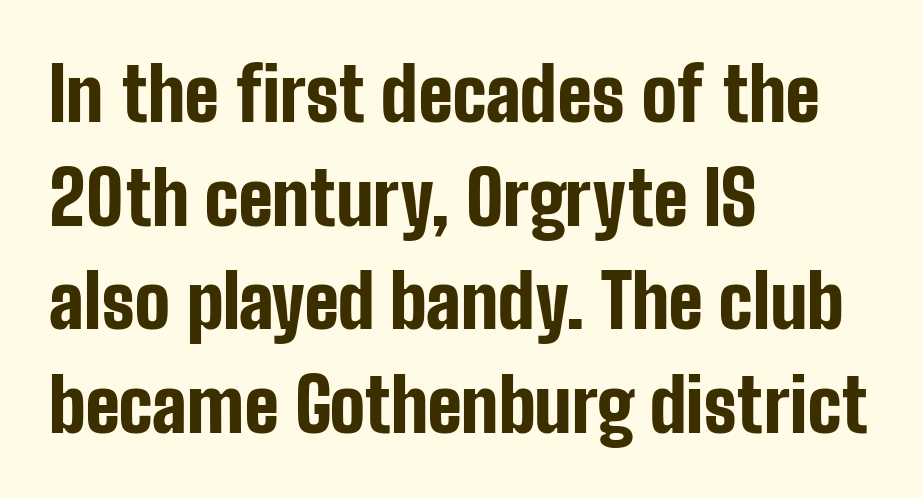
Q: Is the text bold? A: Yes.
Q: Is the text italic (slanted)? A: No, it is upright.
Q: Is the typeface a serif or a sans-serif typeface? A: Sans-serif.
Q: Is the text underlined? A: No.
Q: How is the paragraph aligned? A: Left-aligned.
Q: Is the spacing between letters normal or unusually wide? A: Normal.
Q: Is the spacing between lines tight, normal or loose? A: Normal.
Q: Width (condensed, normal, or wide)? A: Condensed.
Q: Stroke contrast? A: Low.
Q: x-height? A: Medium.
Q: Monospaced? A: No.
